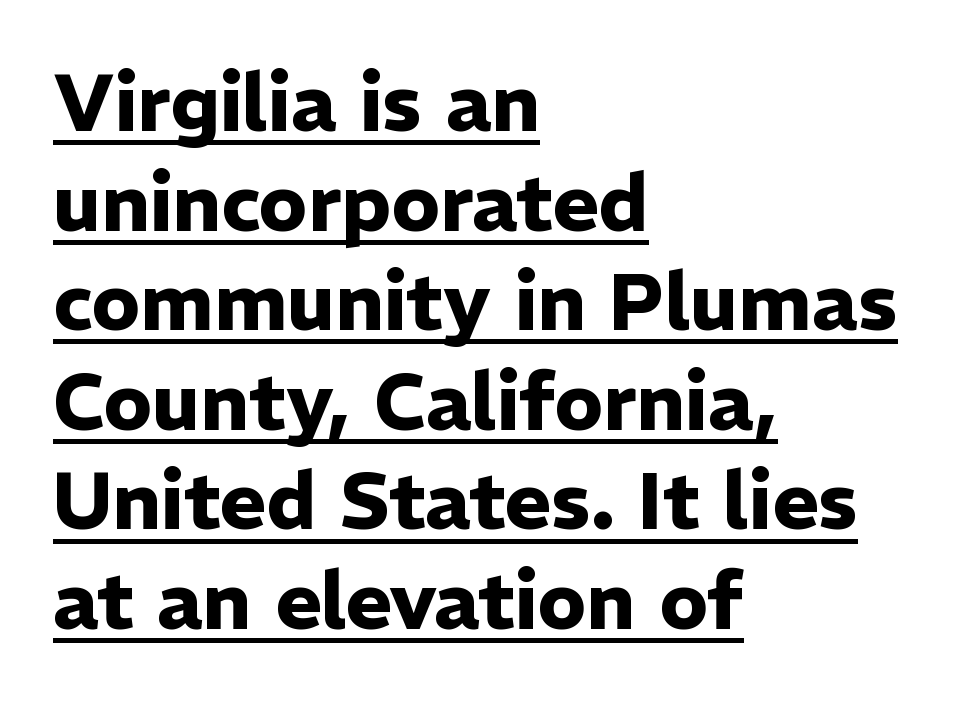
{"serif": "no", "italic": "no", "bold": "yes", "weight": "heavy", "width": "normal", "stroke_contrast": "low", "x_height": "medium", "monospaced": "no", "underline": "yes", "align": "left", "line_spacing": "normal", "line_spacing_ratio": 1.26, "letter_spacing": "normal", "letter_spacing_em": 0.0, "glyph_px": 79}
